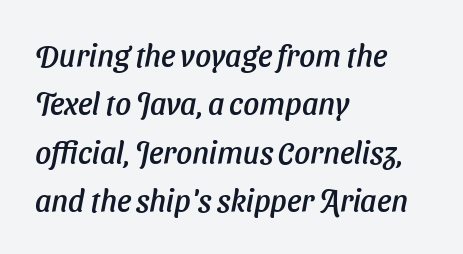
Q: Is the text italic (slanted)? A: Yes, it leans right by about 11 degrees.
Q: Is the text underlined? A: No.
Q: How is the paragraph aligned? A: Left-aligned.
Q: Is the spacing between letters normal or unusually wide? A: Normal.
Q: Is the spacing between lines tight, normal or loose? A: Normal.
Q: Width (condensed, normal, or wide)? A: Normal.
Q: Stroke contrast? A: Low.
Q: x-height? A: Medium.
Q: Monospaced? A: No.
